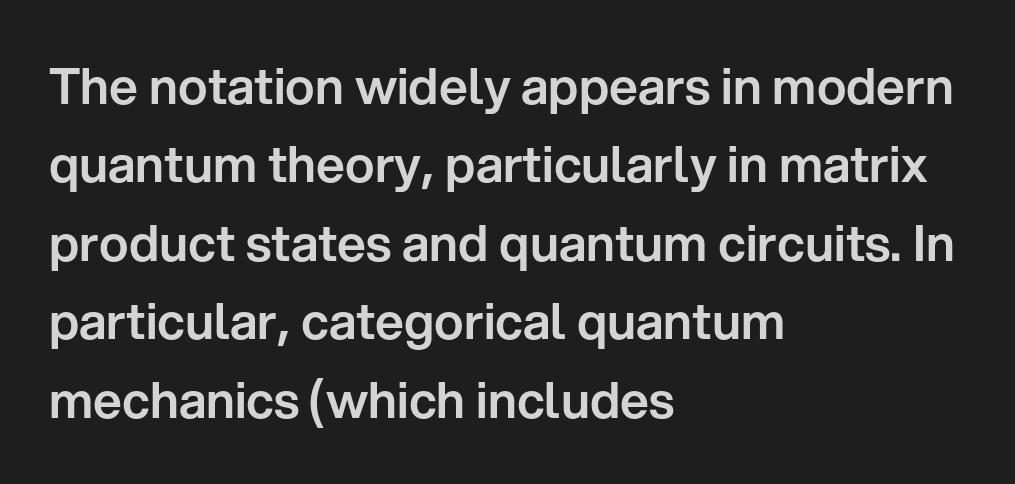
The image shows 50 px sans-serif type, upright; set left-aligned, normal line spacing (1.57x), normal letter spacing, not underlined; low stroke contrast and a medium x-height.
